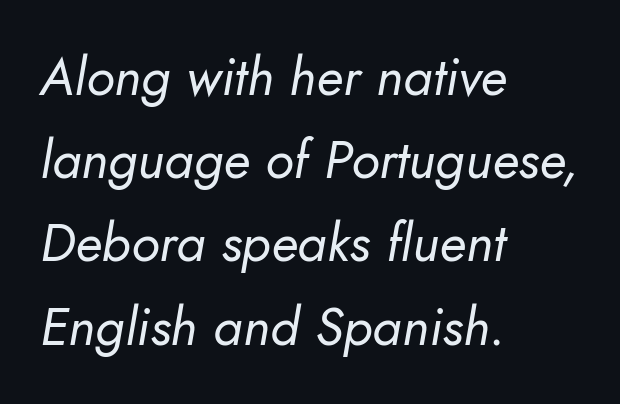
The image shows 53 px regular-weight type, italic (leaning right); set left-aligned, normal line spacing (1.57x), normal letter spacing, not underlined; low stroke contrast and a small x-height.
